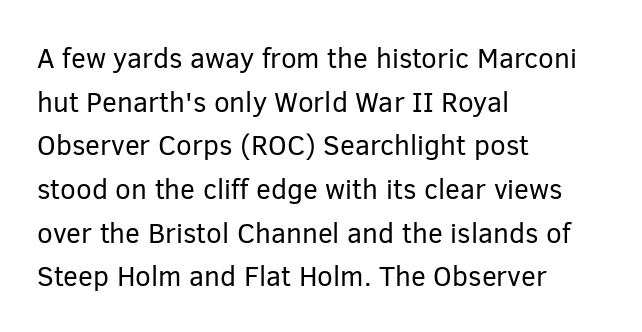
The horizontal fit of the characters is conventional and even. Is the block centered? No — it sits flush against the left margin. Do the letters lean? They stand straight. Honestly, the row spacing looks completely unremarkable. Just letters on the line, the space beneath them empty. These glyphs show unthickened strokes, regular width or finer.
